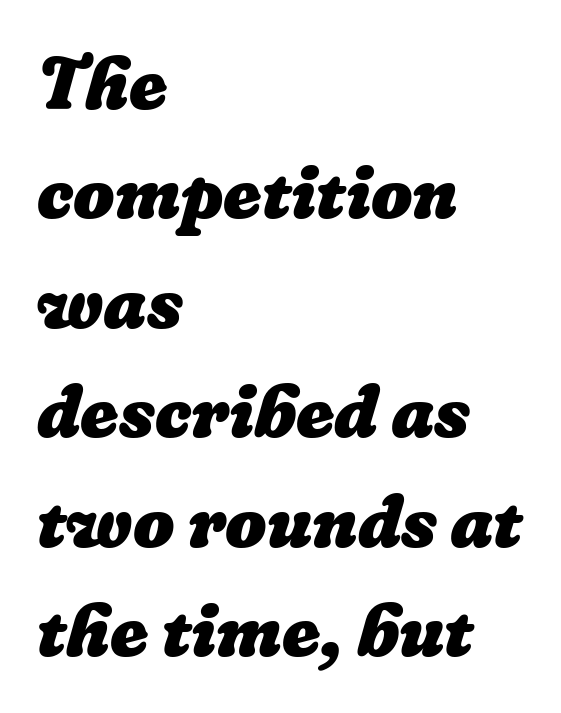
Q: Is the text bold? A: Yes.
Q: Is the text underlined? A: No.
Q: How is the paragraph aligned? A: Left-aligned.
Q: Is the spacing between letters normal or unusually wide? A: Normal.
Q: Is the spacing between lines tight, normal or loose? A: Normal.
Q: Width (condensed, normal, or wide)? A: Normal.
Q: Stroke contrast? A: Low.
Q: x-height? A: Medium.
Q: Monospaced? A: No.
